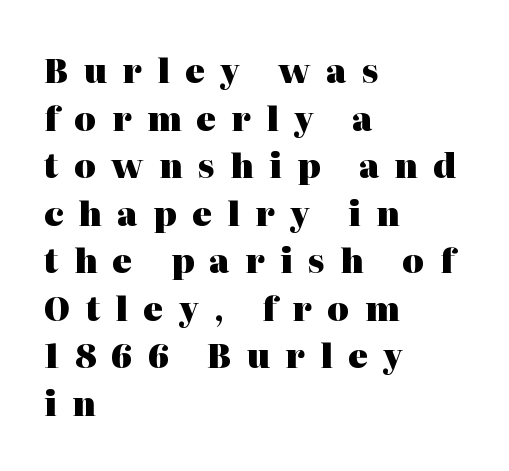
Q: Is the text bold? A: Yes.
Q: Is the text italic (slanted)? A: No, it is upright.
Q: Is the typeface a serif or a sans-serif typeface? A: Serif.
Q: Is the text underlined? A: No.
Q: How is the paragraph aligned? A: Left-aligned.
Q: Is the spacing between letters normal or unusually wide? A: Unusually wide.
Q: Is the spacing between lines tight, normal or loose? A: Normal.
Q: Width (condensed, normal, or wide)? A: Normal.
Q: Stroke contrast? A: High.
Q: x-height? A: Medium.
Q: Monospaced? A: No.
